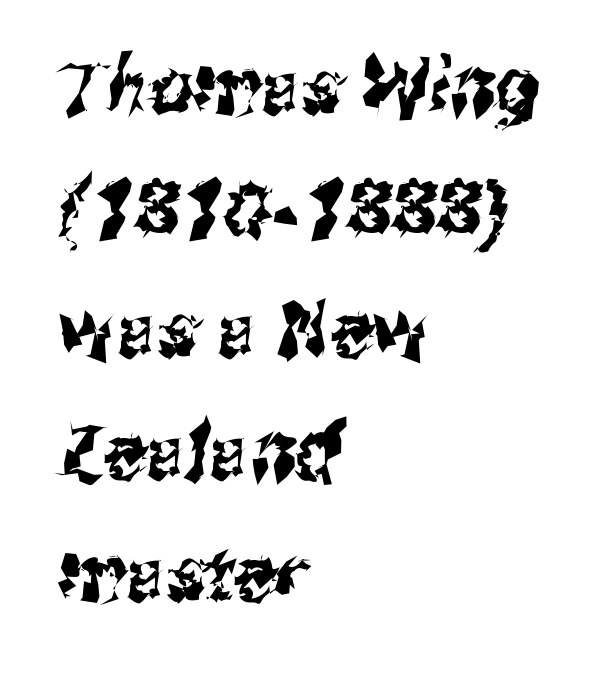
The font family rendered here belongs to the sans-serif group. Check under the words: just untouched page. The face used here is proportionally spaced, like ordinary book or web type. Honestly, the letter spacing is just normal — you wouldn't notice it.
